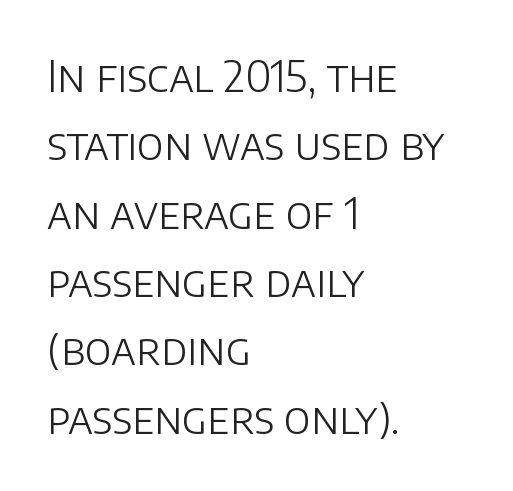
{"serif": "no", "italic": "no", "bold": "no", "weight": "light", "width": "normal", "stroke_contrast": "low", "x_height": "large", "monospaced": "no", "underline": "no", "align": "left", "line_spacing": "normal", "line_spacing_ratio": 1.59, "letter_spacing": "normal", "letter_spacing_em": 0.0, "glyph_px": 43}
